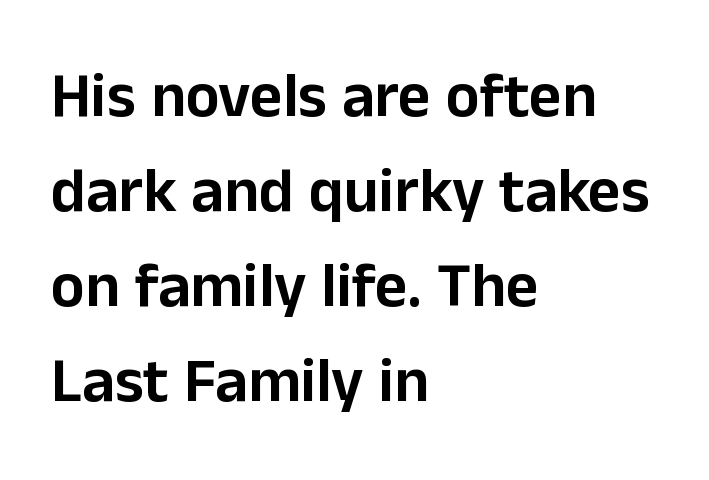
{"serif": "no", "italic": "no", "width": "normal", "stroke_contrast": "low", "x_height": "medium", "monospaced": "no", "underline": "no", "align": "left", "line_spacing": "normal", "line_spacing_ratio": 1.51, "letter_spacing": "normal", "letter_spacing_em": 0.0, "glyph_px": 63}
